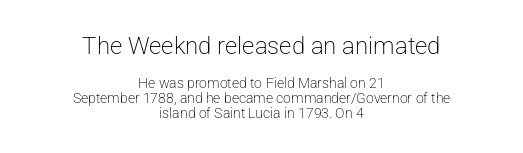
Q: Is the text bold? A: No.
Q: Is the text italic (slanted)? A: No, it is upright.
Q: Is the text underlined? A: No.
Q: How is the paragraph aligned? A: Centered.
Q: Is the spacing between letters normal or unusually wide? A: Normal.
Q: Is the spacing between lines tight, normal or loose? A: Tight.
Q: Which block of text is set in a larger size, the first (top) or the second (bottom)? A: The first (top) one.
